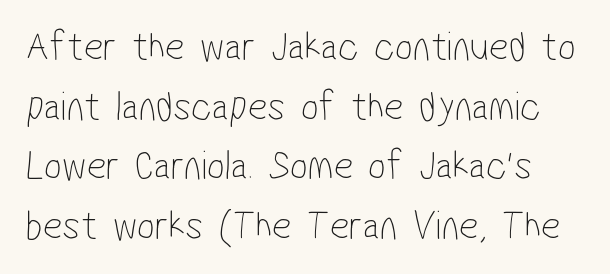
Is this a fixed-width face? No — the glyphs have proportional, varying widths. On a weight scale, this lands at 450 or below. Spacing between characters is what you'd get straight out of the box. The text was rendered using a sans face with plain stroke endings. The space between consecutive lines is moderate. Underlining? Definitely not there.
